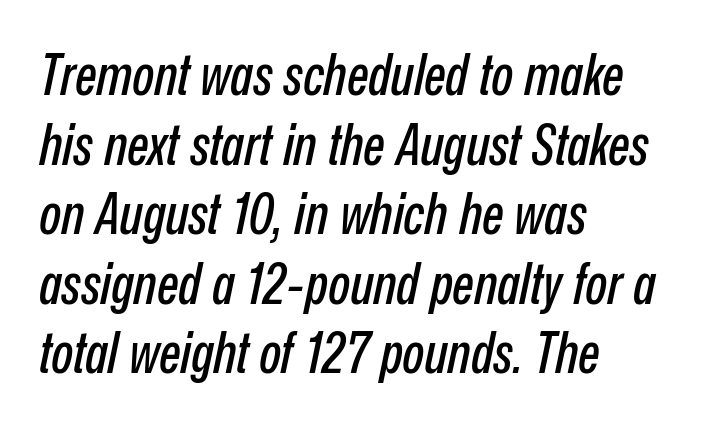
Q: Is the text italic (slanted)? A: Yes, it leans right by about 12 degrees.
Q: Is the text underlined? A: No.
Q: How is the paragraph aligned? A: Left-aligned.
Q: Is the spacing between letters normal or unusually wide? A: Normal.
Q: Width (condensed, normal, or wide)? A: Condensed.
Q: Stroke contrast? A: Low.
Q: x-height? A: Medium.
Q: Monospaced? A: No.
